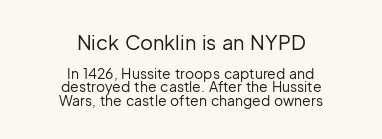
The image shows 20 px text type, upright; set centered, tight line spacing (0.95x), normal letter spacing, not underlined; the first (top) block is 1.43x larger.
